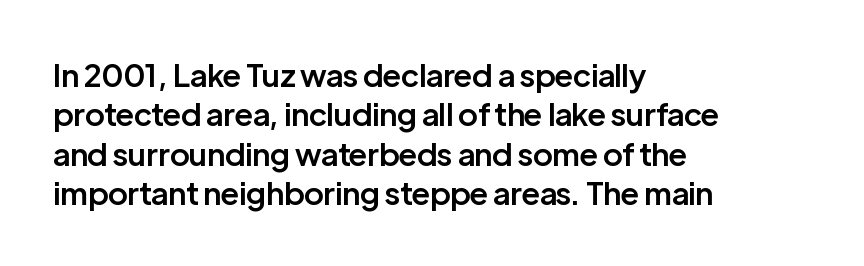
Q: Is the text bold? A: Semi-bold.
Q: Is the text italic (slanted)? A: No, it is upright.
Q: Is the typeface a serif or a sans-serif typeface? A: Sans-serif.
Q: Is the text underlined? A: No.
Q: How is the paragraph aligned? A: Left-aligned.
Q: Is the spacing between letters normal or unusually wide? A: Normal.
Q: Is the spacing between lines tight, normal or loose? A: Normal.
Q: Width (condensed, normal, or wide)? A: Normal.
Q: Stroke contrast? A: Low.
Q: x-height? A: Medium.
Q: Monospaced? A: No.
